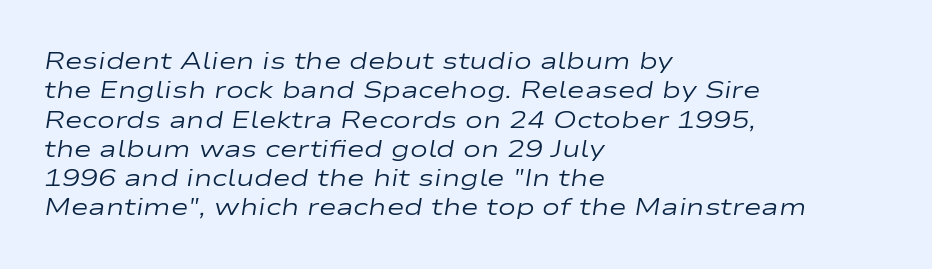
Glyph-to-glyph distance matches everyday printed text. Beneath every word, the page is bare. When letters slant like this, we call the style italic. Caption: face not bold, strokes unweighted.
